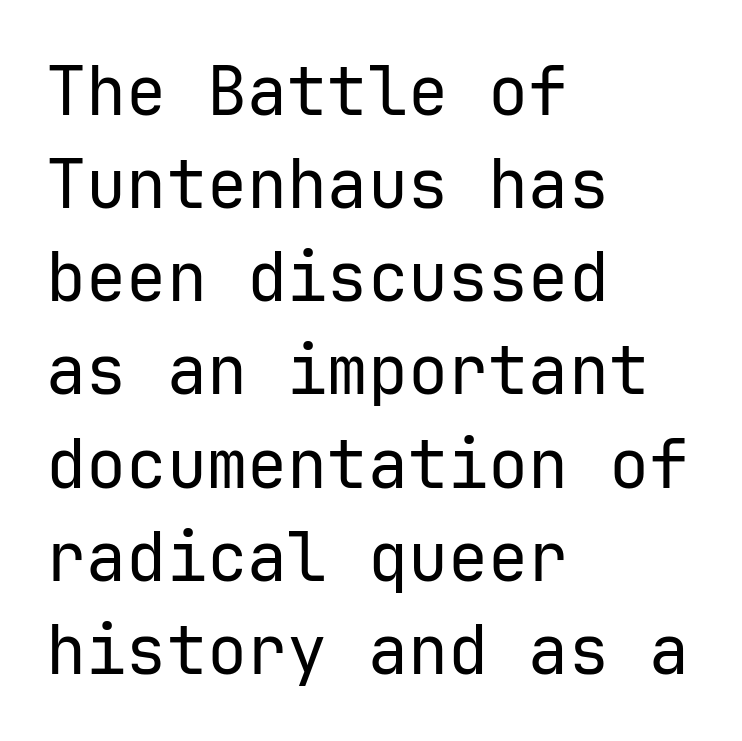
Between one letter and the next there's only the usual sliver of space. Caption: multi-line text, flush left, ragged right. Leading: standard. These lines were composed using upright roman letters. The specimen omits any rule beneath the text block's lines. The weight tops out at a normal text grade.
